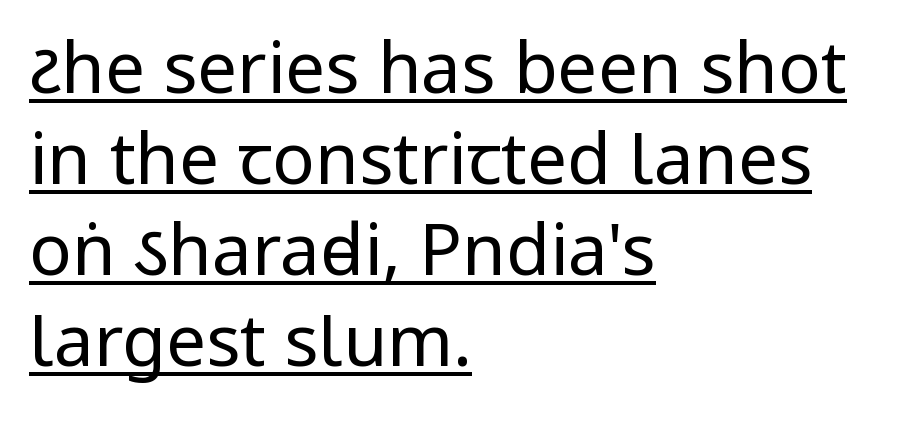
The image shows 71 px regular-weight, condensed sans-serif type, upright; set left-aligned, normal line spacing (1.28x), normal letter spacing, underlined; low stroke contrast and a large x-height.
